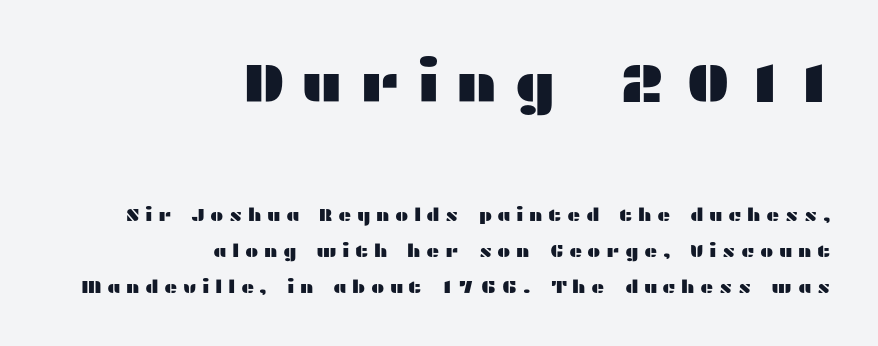
{"serif": "no", "italic": "no", "width": "wide", "stroke_contrast": "medium", "x_height": "medium", "monospaced": "no", "underline": "no", "align": "right", "line_spacing": "loose", "line_spacing_ratio": 2.01, "letter_spacing": "wide", "letter_spacing_em": 0.3, "larger_block": "first", "size_ratio": 3.06, "glyph_px": 55}
